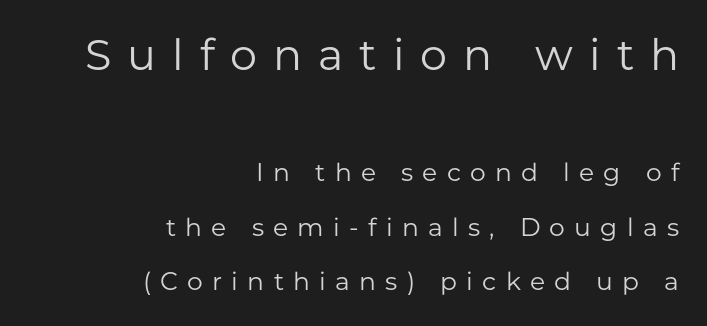
Reading top to bottom, the characters get smaller at the block break. The compositor pushed each line to the right boundary. The passage shown is not underscored anywhere. Compared with typical body copy, the letter spacing here is much looser. The font is comparable to plain body text, perhaps lighter. Spacing verdict: proportional, widths tailored to each character.
